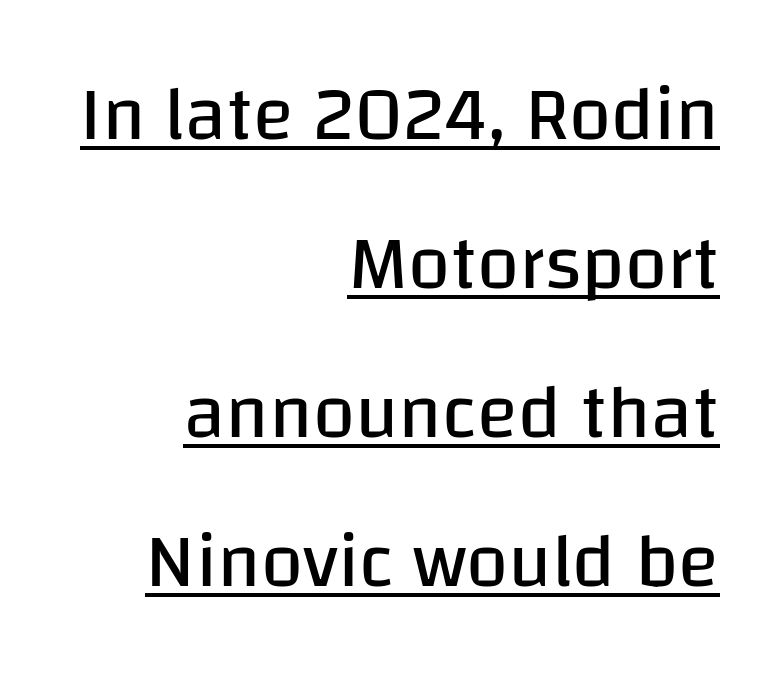
{"serif": "no", "italic": "no", "bold": "no", "weight": "regular", "width": "normal", "stroke_contrast": "low", "x_height": "large", "monospaced": "no", "underline": "yes", "align": "right", "line_spacing": "loose", "line_spacing_ratio": 1.96, "letter_spacing": "normal", "letter_spacing_em": 0.0, "glyph_px": 76}
